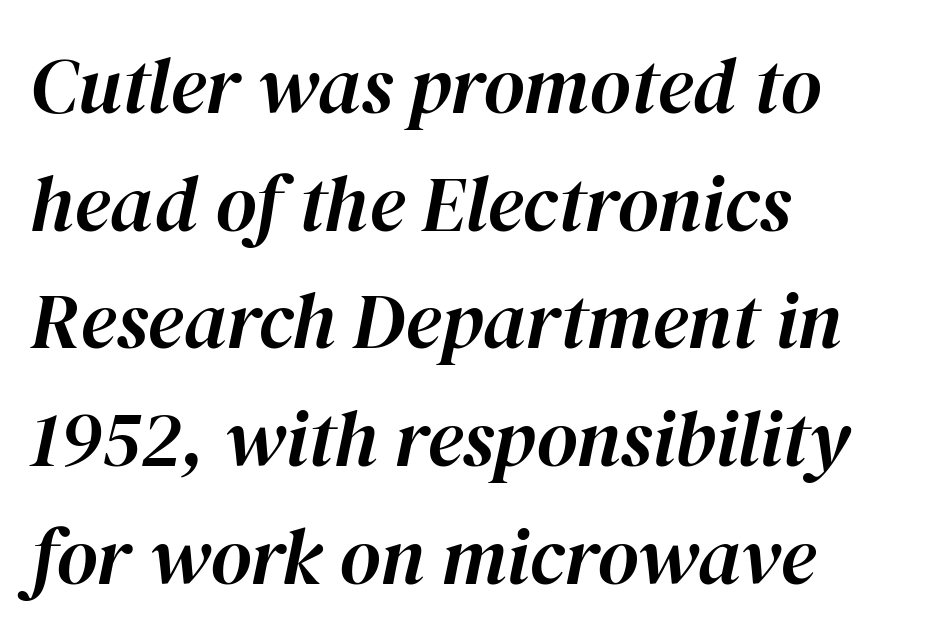
The image shows 79 px text type, italic (leaning right); set left-aligned, normal line spacing (1.49x), normal letter spacing, not underlined; high stroke contrast and a medium x-height.
